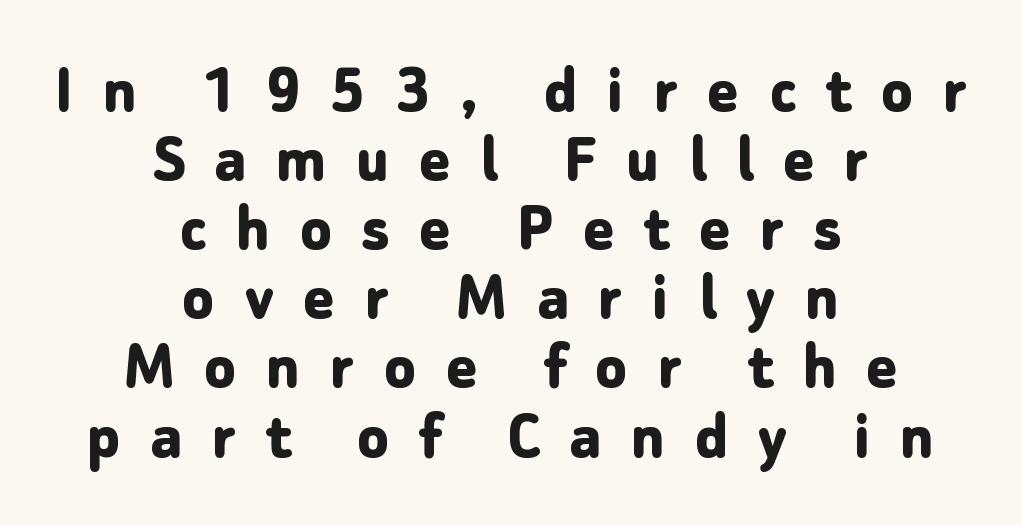
{"serif": "no", "italic": "no", "bold": "yes", "weight": "bold", "width": "normal", "stroke_contrast": "low", "x_height": "medium", "monospaced": "no", "underline": "no", "align": "center", "line_spacing": "tight", "line_spacing_ratio": 0.96, "letter_spacing": "wide", "letter_spacing_em": 0.41, "glyph_px": 72}
